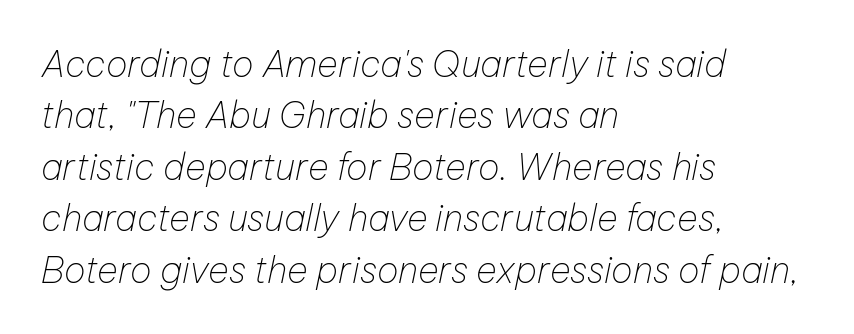
Q: Is the text bold? A: No.
Q: Is the text italic (slanted)? A: Yes, it leans right by about 12 degrees.
Q: Is the text underlined? A: No.
Q: How is the paragraph aligned? A: Left-aligned.
Q: Is the spacing between letters normal or unusually wide? A: Normal.
Q: Is the spacing between lines tight, normal or loose? A: Normal.
Q: Width (condensed, normal, or wide)? A: Normal.
Q: Stroke contrast? A: Low.
Q: x-height? A: Medium.
Q: Monospaced? A: No.
